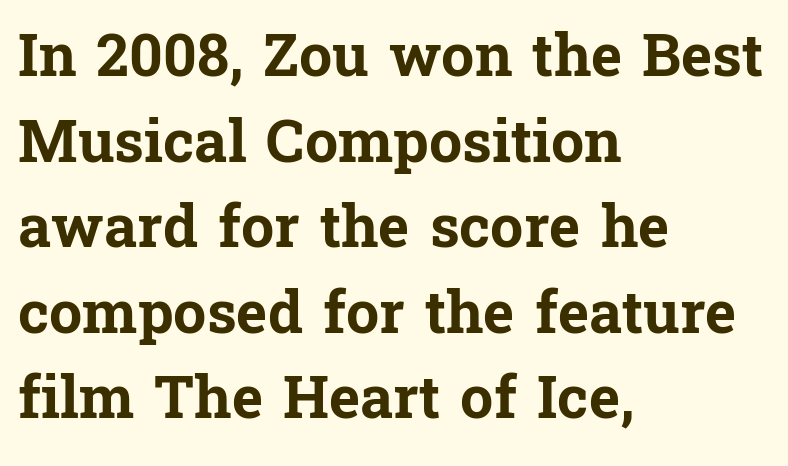
The image shows 59 px bold serif type, upright; set left-aligned, normal line spacing (1.45x), normal letter spacing, not underlined; low stroke contrast and a medium x-height.
